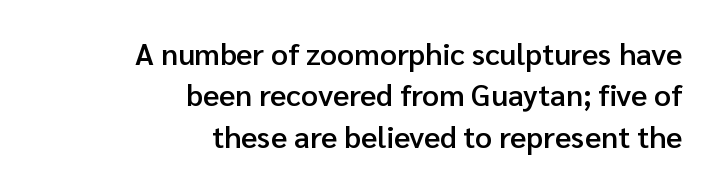
Q: Is the text bold? A: Semi-bold.
Q: Is the text italic (slanted)? A: No, it is upright.
Q: Is the typeface a serif or a sans-serif typeface? A: Sans-serif.
Q: Is the text underlined? A: No.
Q: How is the paragraph aligned? A: Right-aligned.
Q: Is the spacing between letters normal or unusually wide? A: Normal.
Q: Is the spacing between lines tight, normal or loose? A: Normal.
Q: Width (condensed, normal, or wide)? A: Normal.
Q: Stroke contrast? A: Low.
Q: x-height? A: Medium.
Q: Monospaced? A: No.
